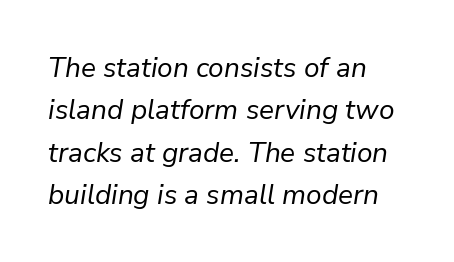
The image shows 28 px regular-weight type, italic (leaning right); set left-aligned, normal line spacing (1.51x), normal letter spacing, not underlined; low stroke contrast and a medium x-height.
